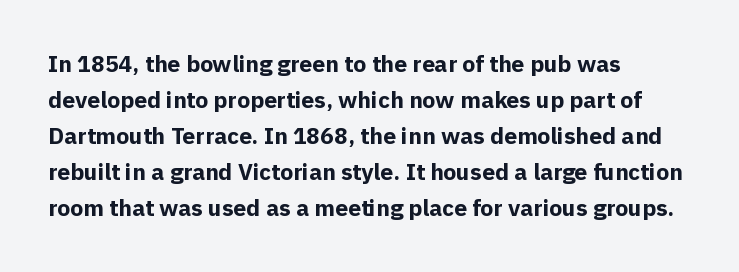
The image shows 23 px bold type, upright; set left-aligned, normal line spacing (1.57x), normal letter spacing, not underlined.
